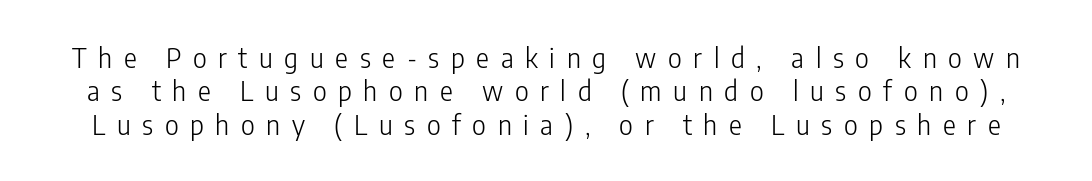
Q: Is the text bold? A: No.
Q: Is the text italic (slanted)? A: No, it is upright.
Q: Is the text underlined? A: No.
Q: Is the spacing between letters normal or unusually wide? A: Unusually wide.
